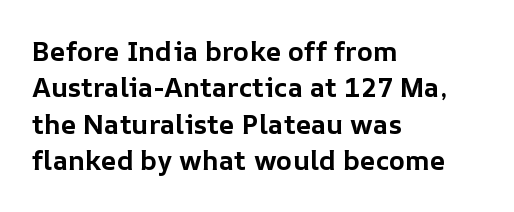
The image shows 27 px bold type, upright; set left-aligned, normal line spacing (1.35x), normal letter spacing, not underlined.
